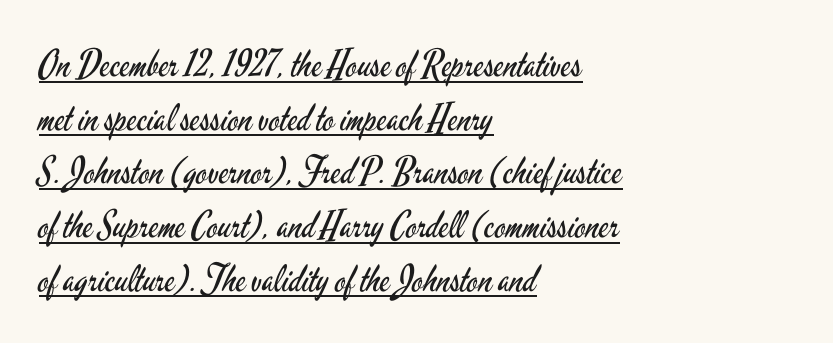
Q: Is the text bold? A: No.
Q: Is the text italic (slanted)? A: Yes.
Q: Is the typeface a serif or a sans-serif typeface? A: Sans-serif.
Q: Is the text underlined? A: Yes.
Q: How is the paragraph aligned? A: Left-aligned.
Q: Is the spacing between letters normal or unusually wide? A: Normal.
Q: Is the spacing between lines tight, normal or loose? A: Normal.
Q: Width (condensed, normal, or wide)? A: Condensed.
Q: Stroke contrast? A: Low.
Q: x-height? A: Small.
Q: Monospaced? A: No.
